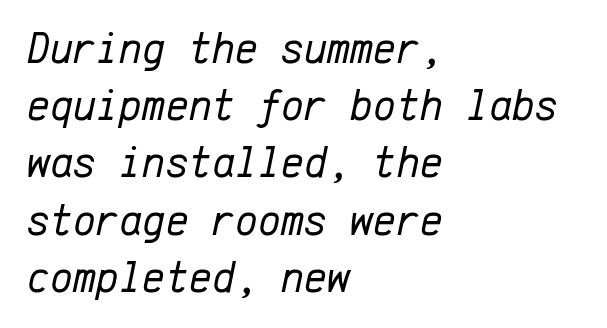
The image shows 44 px regular-weight type, italic (leaning right), monospaced; set left-aligned, normal line spacing (1.3x), normal letter spacing, not underlined; low stroke contrast and a medium x-height.
